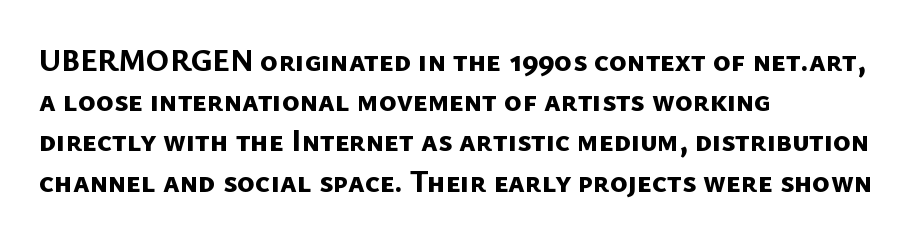
{"serif": "no", "bold": "yes", "weight": "bold", "width": "normal", "stroke_contrast": "low", "x_height": "medium", "monospaced": "no", "underline": "no", "align": "left", "line_spacing": "normal", "line_spacing_ratio": 1.34, "letter_spacing": "normal", "letter_spacing_em": 0.0, "glyph_px": 30}
